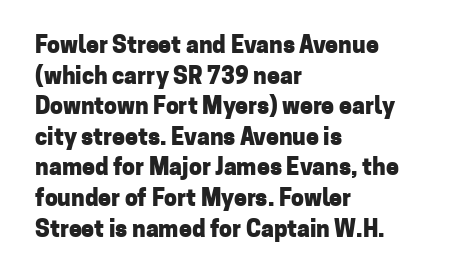
{"italic": "no", "bold": "yes", "underline": "no", "align": "left", "line_spacing": "normal", "line_spacing_ratio": 1.33, "letter_spacing": "normal", "letter_spacing_em": 0.0, "glyph_px": 23}
